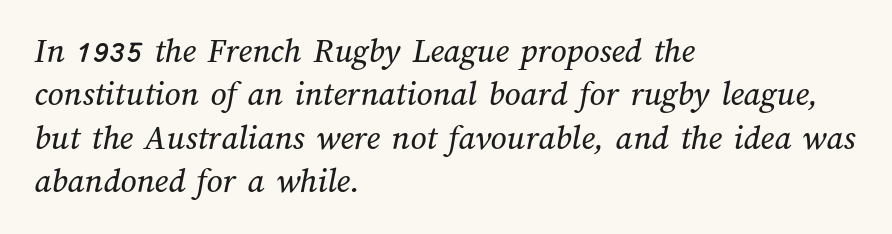
Descenders hang freely into open space. How are the letters spaced? Ordinarily, with no added tracking. Alignment: flush left. Proportional: the letters do not fall into vertical columns.
